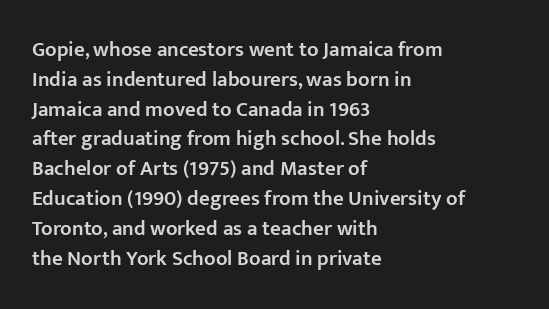
Q: Is the text bold? A: Semi-bold.
Q: Is the text italic (slanted)? A: No, it is upright.
Q: Is the text underlined? A: No.
Q: How is the paragraph aligned? A: Left-aligned.
Q: Is the spacing between letters normal or unusually wide? A: Normal.
Q: Is the spacing between lines tight, normal or loose? A: Normal.
